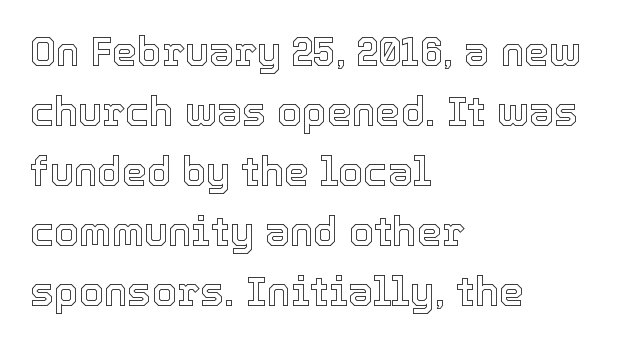
Q: Is the text italic (slanted)? A: No, it is upright.
Q: Is the text underlined? A: No.
Q: How is the paragraph aligned? A: Left-aligned.
Q: Is the spacing between letters normal or unusually wide? A: Normal.
Q: Is the spacing between lines tight, normal or loose? A: Normal.
Q: Width (condensed, normal, or wide)? A: Normal.
Q: x-height? A: Medium.
Q: Monospaced? A: No.
